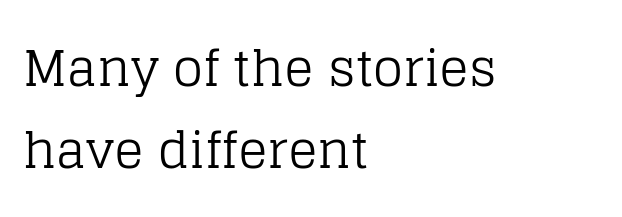
The image shows 49 px regular-weight serif type, upright; set left-aligned, normal line spacing (1.67x), normal letter spacing, not underlined; low stroke contrast and a large x-height.
